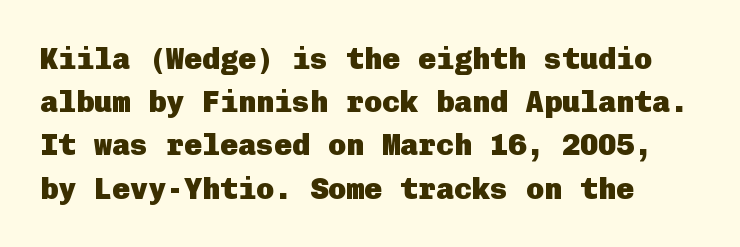
{"serif": "no", "italic": "no", "bold": "yes", "weight": "heavy", "width": "normal", "stroke_contrast": "low", "x_height": "medium", "underline": "no", "line_spacing": "normal", "line_spacing_ratio": 1.44, "letter_spacing": "normal", "letter_spacing_em": 0.0, "glyph_px": 30}
